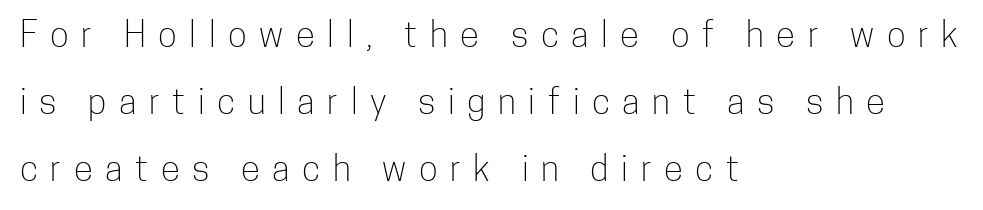
Q: Is the text bold? A: No.
Q: Is the text italic (slanted)? A: No, it is upright.
Q: Is the typeface a serif or a sans-serif typeface? A: Sans-serif.
Q: Is the text underlined? A: No.
Q: How is the paragraph aligned? A: Left-aligned.
Q: Is the spacing between letters normal or unusually wide? A: Unusually wide.
Q: Is the spacing between lines tight, normal or loose? A: Loose.
Q: Width (condensed, normal, or wide)? A: Condensed.
Q: Stroke contrast? A: Low.
Q: x-height? A: Medium.
Q: Monospaced? A: No.
